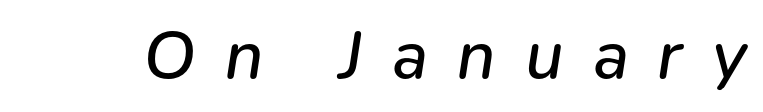
The image shows 68 px regular-weight type, italic (leaning right); set unusually wide letter spacing (+0.43 em), not underlined; low stroke contrast and a medium x-height.
